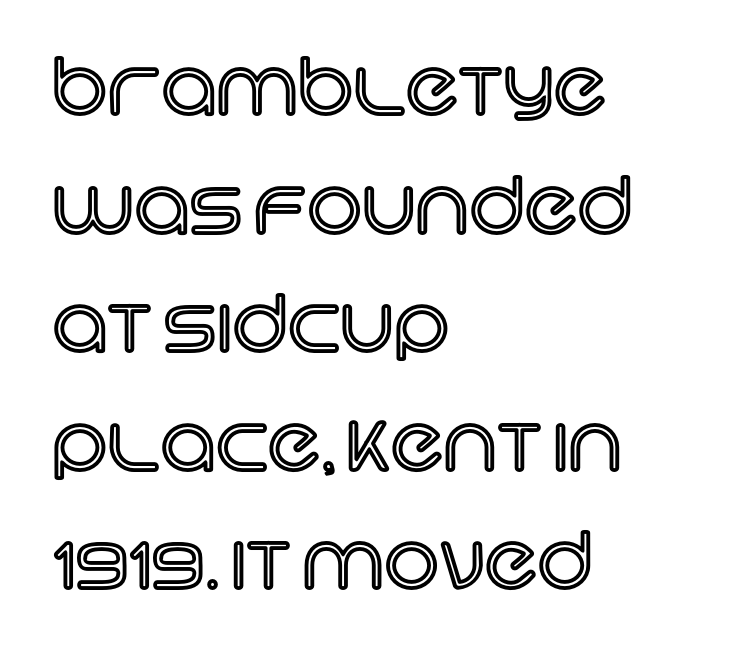
Q: Is the text italic (slanted)? A: No, it is upright.
Q: Is the text underlined? A: No.
Q: How is the paragraph aligned? A: Left-aligned.
Q: Is the spacing between letters normal or unusually wide? A: Normal.
Q: Is the spacing between lines tight, normal or loose? A: Normal.
Q: Width (condensed, normal, or wide)? A: Normal.
Q: x-height? A: Large.
Q: Monospaced? A: No.
